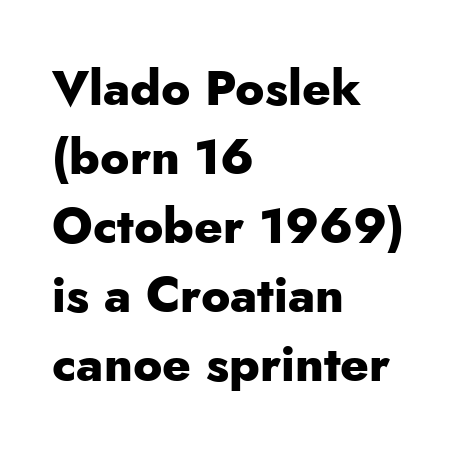
{"serif": "no", "italic": "no", "bold": "yes", "weight": "heavy", "width": "normal", "stroke_contrast": "low", "x_height": "small", "monospaced": "no", "underline": "no", "align": "left", "line_spacing": "normal", "line_spacing_ratio": 1.41, "letter_spacing": "normal", "letter_spacing_em": 0.0, "glyph_px": 49}
